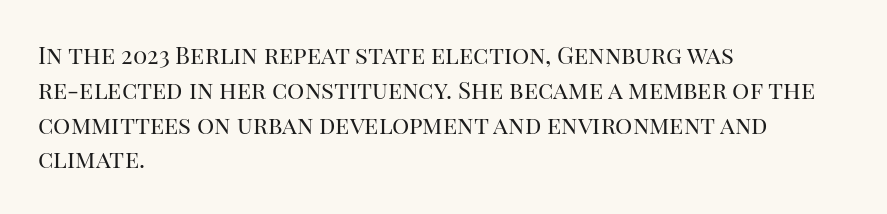
Summary of weight: not heavy and not bold. The passage shown stacks its lines at a standard gap. Upright lettering throughout. Tracking value appears to be zero — textbook default spacing.
